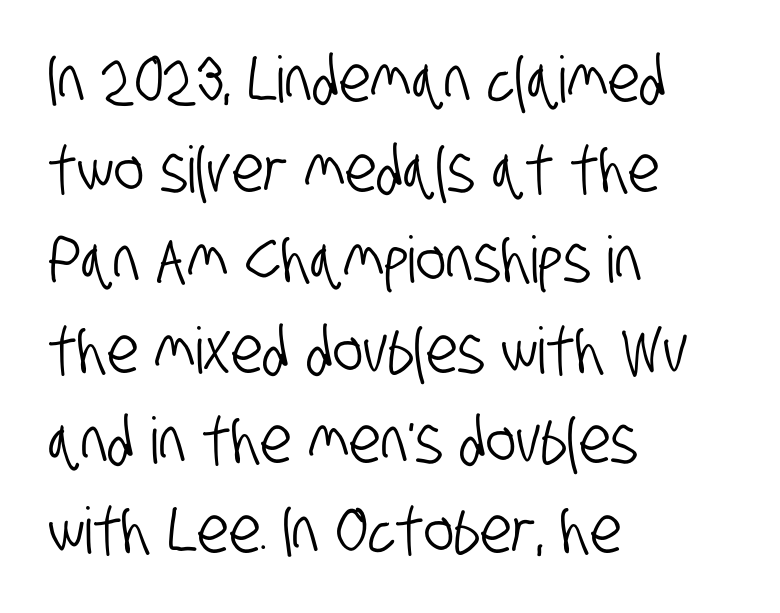
The image shows 64 px condensed sans-serif type; set left-aligned, normal line spacing (1.41x), normal letter spacing, not underlined; low stroke contrast and a large x-height.
